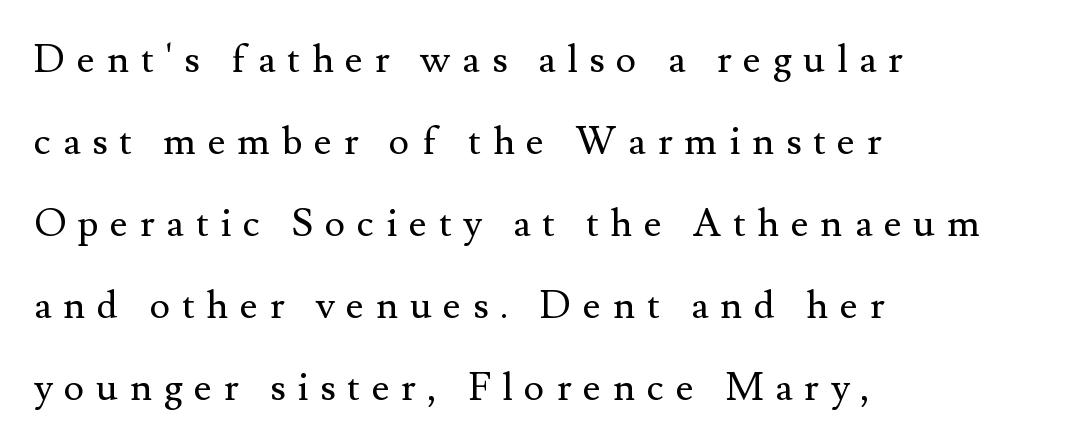
Q: Is the text bold? A: No.
Q: Is the text italic (slanted)? A: No, it is upright.
Q: Is the typeface a serif or a sans-serif typeface? A: Serif.
Q: Is the text underlined? A: No.
Q: How is the paragraph aligned? A: Left-aligned.
Q: Is the spacing between letters normal or unusually wide? A: Unusually wide.
Q: Is the spacing between lines tight, normal or loose? A: Loose.
Q: Width (condensed, normal, or wide)? A: Normal.
Q: Stroke contrast? A: Medium.
Q: x-height? A: Small.
Q: Monospaced? A: No.
